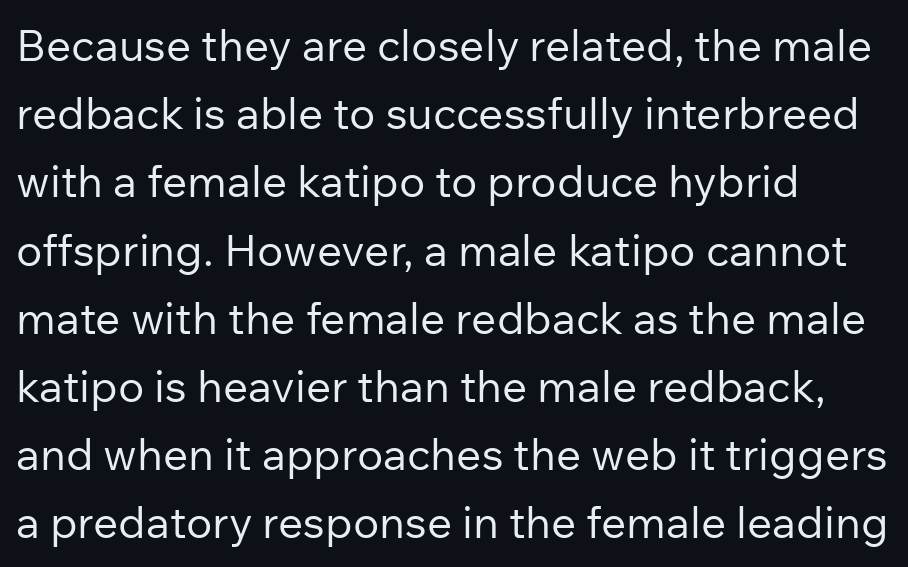
The type family on display is of the sans-serif kind. Honestly, there is no underline to notice here at all. Looks like regular typesetting: each glyph gets only the width it needs. The lettering stays uniformly vertical, giving the passage a roman look. What's the leading like? Ordinary, nothing unusual.
